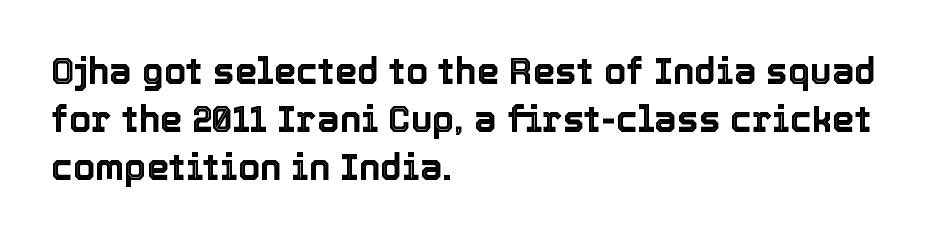
{"italic": "no", "width": "normal", "x_height": "medium", "monospaced": "no", "underline": "no", "align": "left", "line_spacing": "normal", "line_spacing_ratio": 1.34, "letter_spacing": "normal", "letter_spacing_em": 0.0, "glyph_px": 36}
